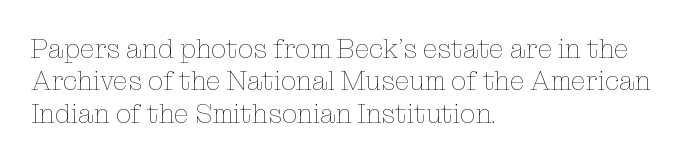
Q: Is the text bold? A: No.
Q: Is the text italic (slanted)? A: No, it is upright.
Q: Is the text underlined? A: No.
Q: How is the paragraph aligned? A: Left-aligned.
Q: Is the spacing between letters normal or unusually wide? A: Normal.
